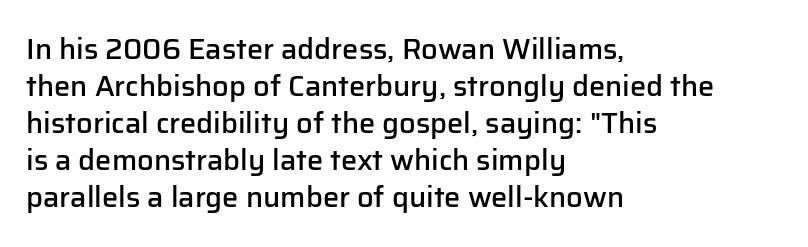
The rendering uses natural spacing where letterforms have individual widths. Classification — sans serif. The lettering stays uniformly vertical, giving the passage a roman look. Underlining? Definitely not there.
